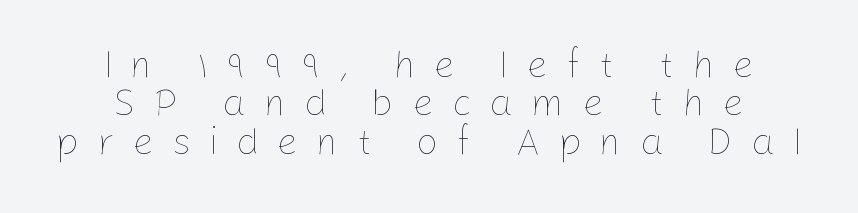
Q: Is the text bold? A: No.
Q: Is the text italic (slanted)? A: No, it is upright.
Q: Is the text underlined? A: No.
Q: How is the paragraph aligned? A: Centered.
Q: Is the spacing between letters normal or unusually wide? A: Unusually wide.
Q: Is the spacing between lines tight, normal or loose? A: Tight.
Q: Width (condensed, normal, or wide)? A: Normal.
Q: Stroke contrast? A: Low.
Q: x-height? A: Medium.
Q: Monospaced? A: No.
